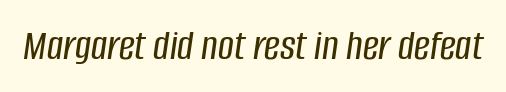
Glance below the letters and you will spot only blank space. Italic? Definitely — the glyphs are oblique. Proportional: the letters do not fall into vertical columns. Standard letterfit; no display-style spreading of the glyphs.
